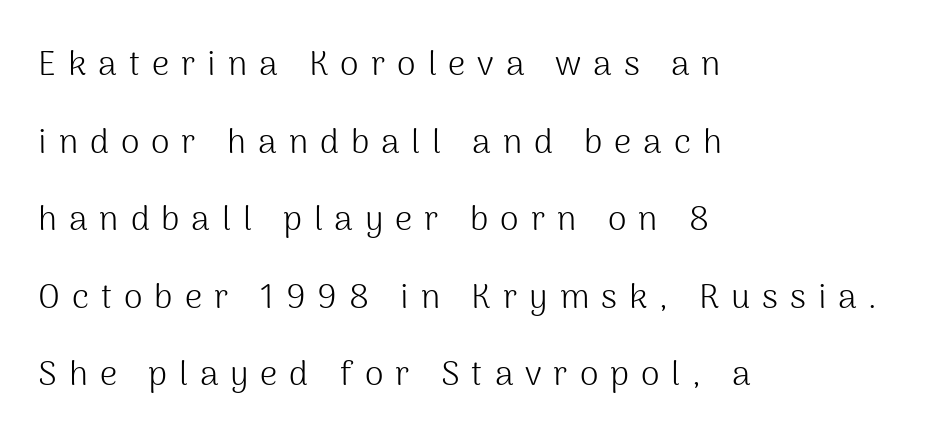
The image shows 34 px light sans-serif type, upright; set left-aligned, loose line spacing (2.28x), unusually wide letter spacing (+0.35 em), not underlined; medium stroke contrast and a medium x-height.
